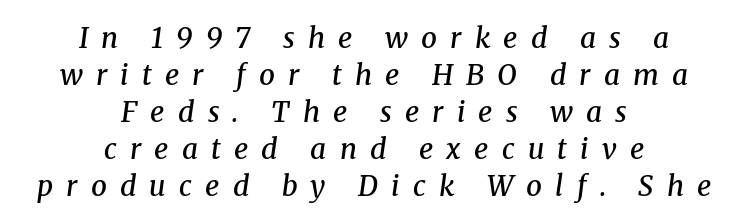
Q: Is the text bold? A: Semi-bold.
Q: Is the text italic (slanted)? A: Yes, it leans right by about 8 degrees.
Q: Is the typeface a serif or a sans-serif typeface? A: Serif.
Q: Is the text underlined? A: No.
Q: How is the paragraph aligned? A: Centered.
Q: Is the spacing between letters normal or unusually wide? A: Unusually wide.
Q: Is the spacing between lines tight, normal or loose? A: Normal.
Q: Width (condensed, normal, or wide)? A: Normal.
Q: Stroke contrast? A: Medium.
Q: x-height? A: Medium.
Q: Monospaced? A: No.
